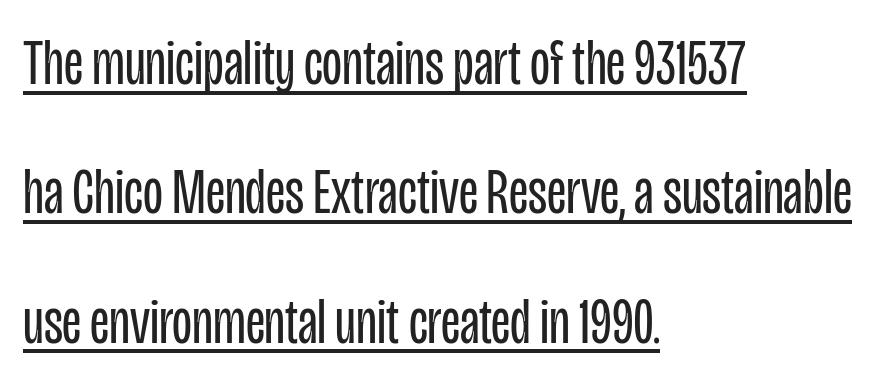
{"serif": "no", "italic": "no", "bold": "no", "weight": "regular", "width": "condensed", "stroke_contrast": "low", "x_height": "large", "monospaced": "no", "underline": "yes", "align": "left", "line_spacing": "loose", "line_spacing_ratio": 1.99, "letter_spacing": "normal", "letter_spacing_em": 0.0, "glyph_px": 65}
